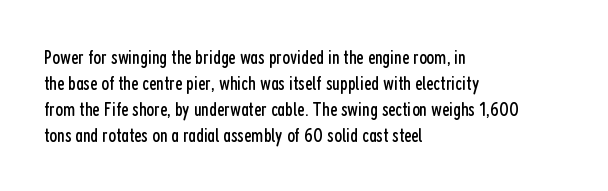
The image shows 20 px text type, upright; set left-aligned, normal line spacing (1.3x), normal letter spacing, not underlined.
